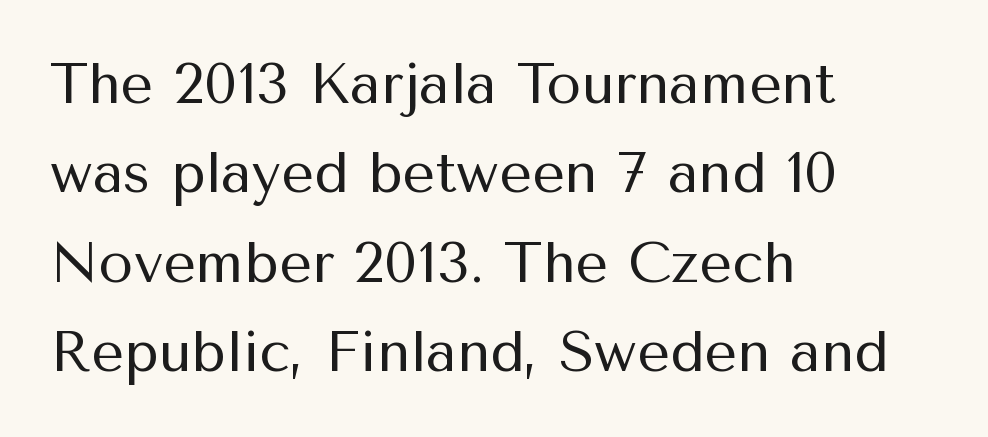
Line starts are locked; line ends wander. Posture: vertical. Whoever set this chose a conventional vertical rhythm. Typographically, this falls in the sans-serif category.
